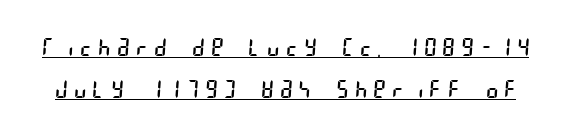
{"bold": "no", "underline": "yes", "line_spacing": "normal", "line_spacing_ratio": 1.67, "letter_spacing": "wide", "letter_spacing_em": 0.28, "glyph_px": 25}
